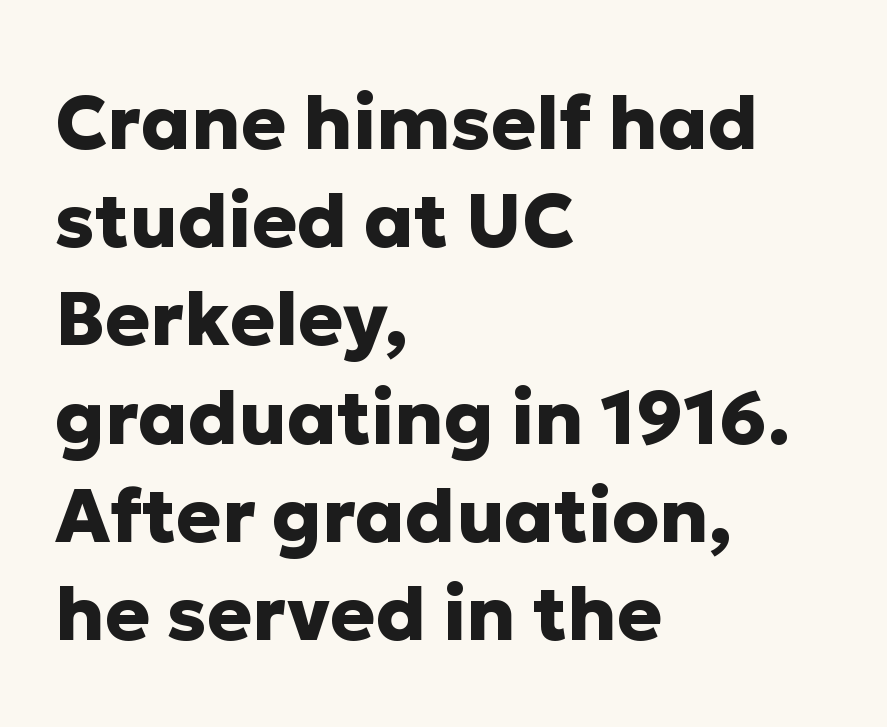
{"serif": "no", "italic": "no", "bold": "yes", "weight": "heavy", "width": "normal", "stroke_contrast": "low", "x_height": "medium", "monospaced": "no", "underline": "no", "align": "left", "line_spacing": "normal", "line_spacing_ratio": 1.31, "letter_spacing": "normal", "letter_spacing_em": 0.0, "glyph_px": 75}
